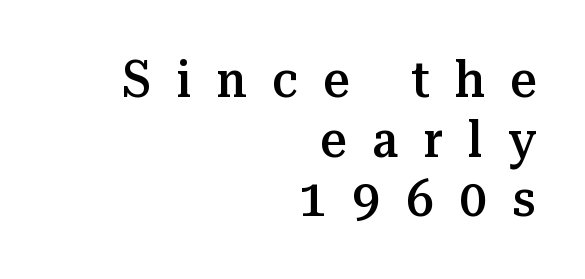
Unmarked baselines from the first word to the last. The characters look somewhat weighty, a semibold short of true bold. Each word looks stretched out because of the extra space between its letters. These lines are set flush right with a ragged left edge. Examine the stroke ends and you'll spot serifs. Is this a fixed-width face? No — the glyphs have proportional, varying widths.
